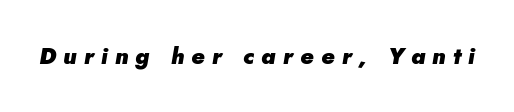
The glyphs are unaccompanied by any horizontal stroke below them. Students, this is bold: see how much ink each stroke carries. A typesetter would call this heavily tracked-out type. This sample uses an oblique cut, with every glyph tilted off the vertical.
